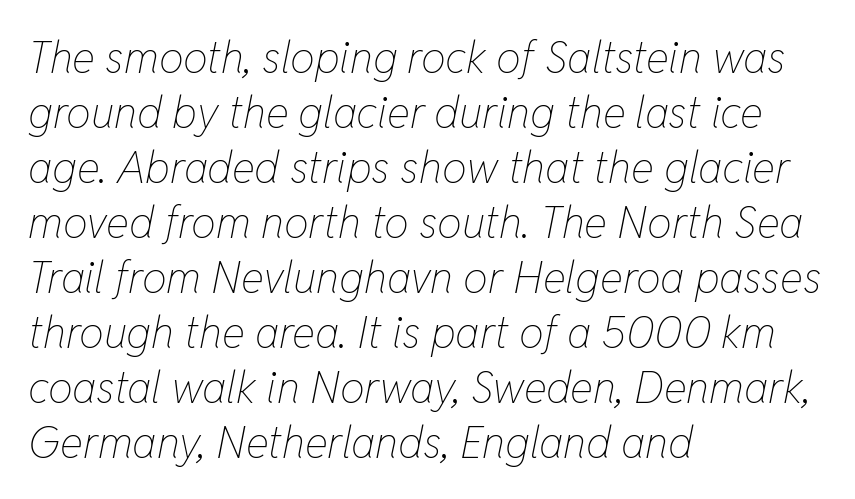
{"italic": "yes", "lean": "right", "slant_degrees": 11, "bold": "no", "weight": "thin", "width": "condensed", "stroke_contrast": "low", "x_height": "medium", "monospaced": "no", "underline": "no", "align": "left", "line_spacing": "normal", "line_spacing_ratio": 1.25, "letter_spacing": "normal", "letter_spacing_em": 0.0, "glyph_px": 44}
